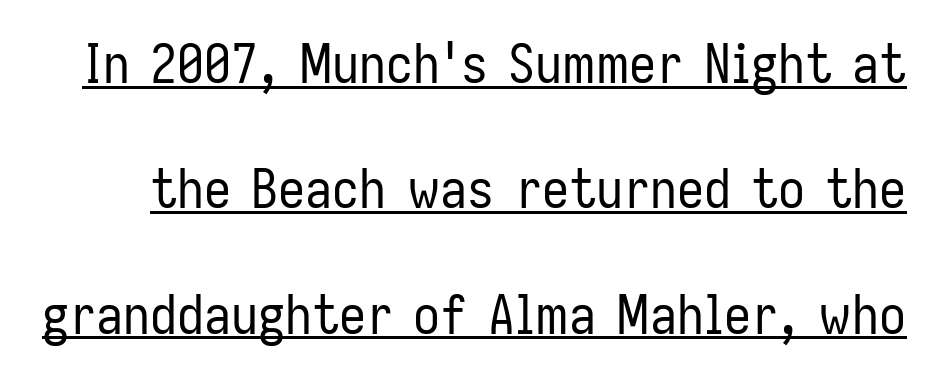
The image shows 54 px regular-weight, condensed sans-serif type, upright; set loose line spacing (2.32x), normal letter spacing, underlined; low stroke contrast and a medium x-height.
